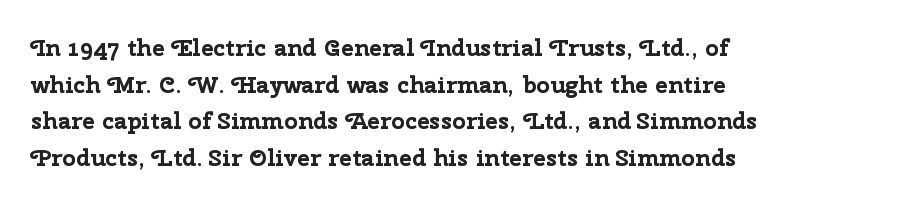
{"italic": "no", "bold": "yes", "underline": "no", "align": "left", "line_spacing": "normal", "line_spacing_ratio": 1.53, "letter_spacing": "normal", "letter_spacing_em": 0.0, "glyph_px": 24}
